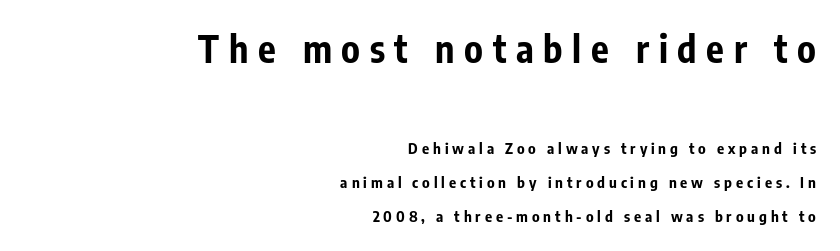
{"serif": "no", "italic": "no", "bold": "yes", "weight": "bold", "width": "condensed", "stroke_contrast": "low", "x_height": "medium", "monospaced": "no", "underline": "no", "align": "right", "line_spacing": "loose", "line_spacing_ratio": 2.28, "letter_spacing": "wide", "letter_spacing_em": 0.26, "larger_block": "first", "size_ratio": 2.47, "glyph_px": 37}
